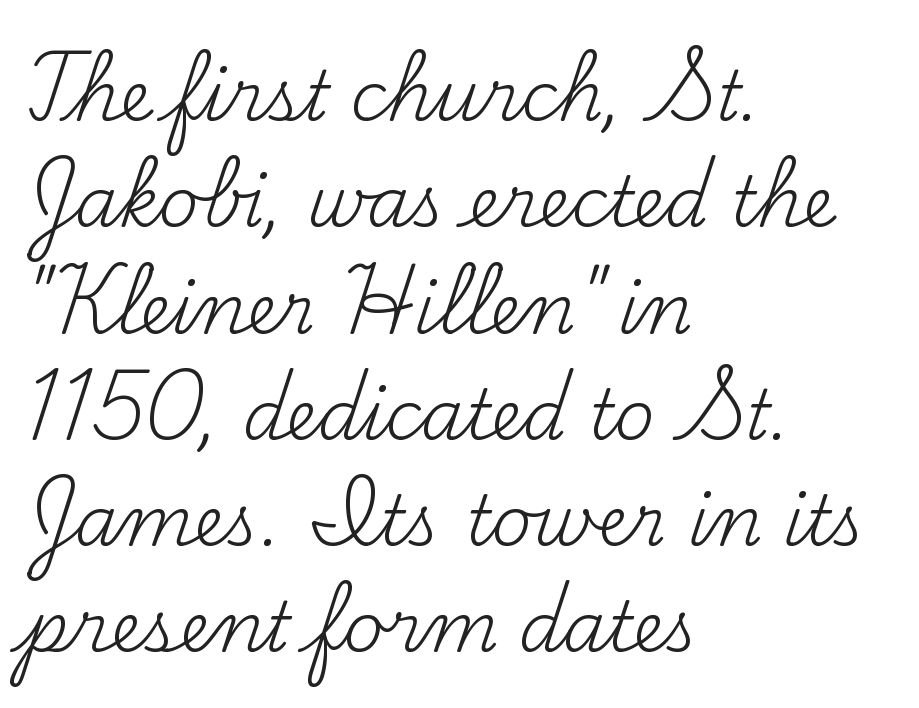
Line beginnings align vertically; line endings do not. You could call the tracking neutral — neither tight nor loose. Descenders hang freely into open space. Leading: standard. The type family on display is of the serif kind.
